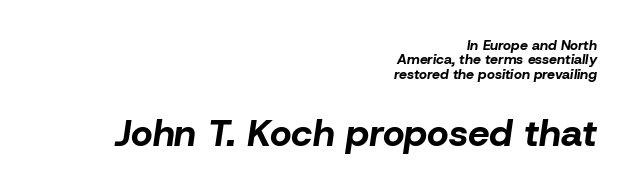
Reading top to bottom, the characters get bigger at the block break. The designer dialed line spacing down below the default. The passage shown is typed in a proportional face where columns would drift. The specimen reads as italic at a glance. The zone under the glyphs is completely vacant.
